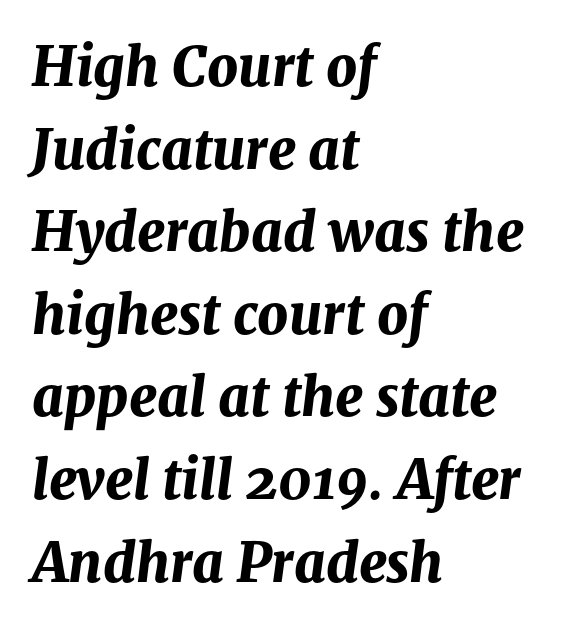
{"italic": "yes", "lean": "right", "slant_degrees": 8, "bold": "yes", "weight": "bold", "width": "normal", "stroke_contrast": "medium", "x_height": "medium", "monospaced": "no", "underline": "no", "align": "left", "line_spacing": "normal", "line_spacing_ratio": 1.53, "letter_spacing": "normal", "letter_spacing_em": 0.0, "glyph_px": 54}
